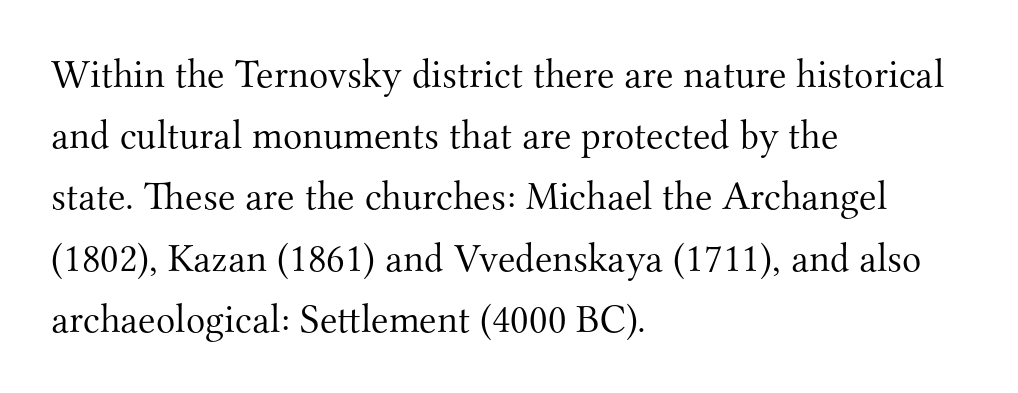
Q: Is the text bold? A: No.
Q: Is the text italic (slanted)? A: No, it is upright.
Q: Is the typeface a serif or a sans-serif typeface? A: Serif.
Q: Is the text underlined? A: No.
Q: How is the paragraph aligned? A: Left-aligned.
Q: Is the spacing between letters normal or unusually wide? A: Normal.
Q: Is the spacing between lines tight, normal or loose? A: Normal.
Q: Width (condensed, normal, or wide)? A: Normal.
Q: Stroke contrast? A: Medium.
Q: x-height? A: Small.
Q: Monospaced? A: No.
